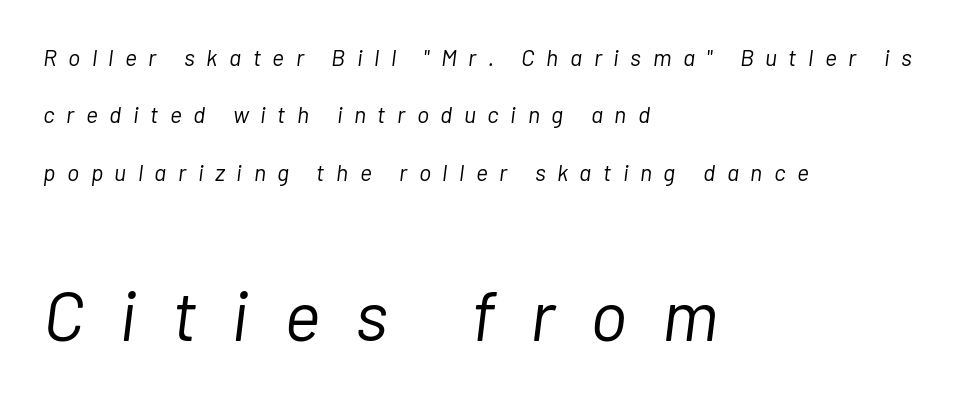
Anything drawn beneath the words? Only blank space. Between one letter and the next there's a generous, obvious gap. When letters slant like this, we call the style italic. Larger block? The one below; the one above is distinctly smaller. The passage shown is typed in a proportional face where columns would drift.
